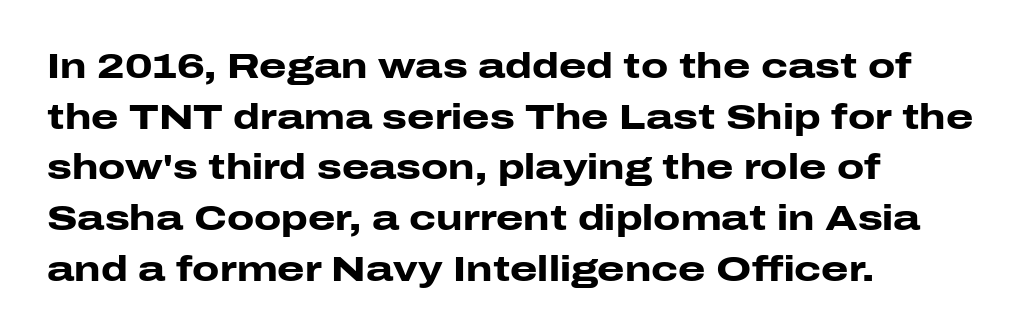
Q: Is the text bold? A: Yes.
Q: Is the text italic (slanted)? A: No, it is upright.
Q: Is the typeface a serif or a sans-serif typeface? A: Sans-serif.
Q: Is the text underlined? A: No.
Q: How is the paragraph aligned? A: Left-aligned.
Q: Is the spacing between letters normal or unusually wide? A: Normal.
Q: Is the spacing between lines tight, normal or loose? A: Normal.
Q: Width (condensed, normal, or wide)? A: Wide.
Q: Stroke contrast? A: Low.
Q: x-height? A: Medium.
Q: Monospaced? A: No.
